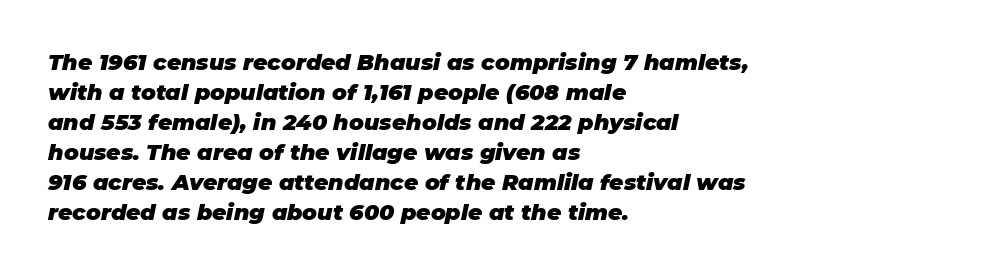
The image shows 22 px bold type, italic (leaning right); set left-aligned, normal line spacing (1.36x), normal letter spacing, not underlined.
